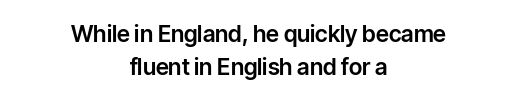
The rows are spaced the way most documents space them. Notice how the passage keeps no hard edge, just a central spine. Clear beneath every line of the passage. The axis of the letterforms is exactly vertical. Between one letter and the next there's only the usual sliver of space.
